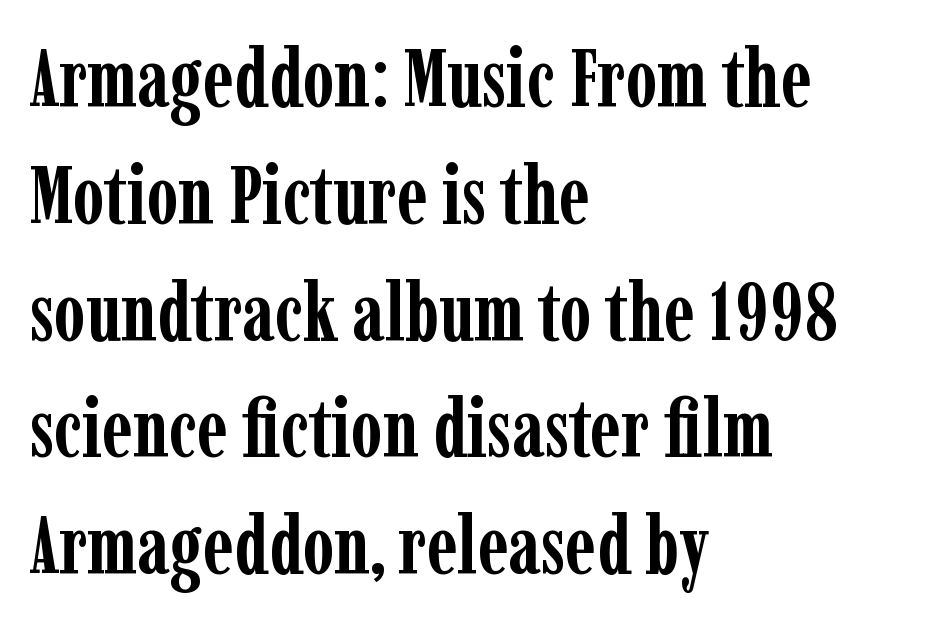
{"serif": "yes", "italic": "no", "bold": "yes", "weight": "semibold", "width": "condensed", "stroke_contrast": "low", "x_height": "medium", "monospaced": "no", "underline": "no", "align": "left", "line_spacing": "normal", "line_spacing_ratio": 1.46, "letter_spacing": "normal", "letter_spacing_em": 0.0, "glyph_px": 80}
